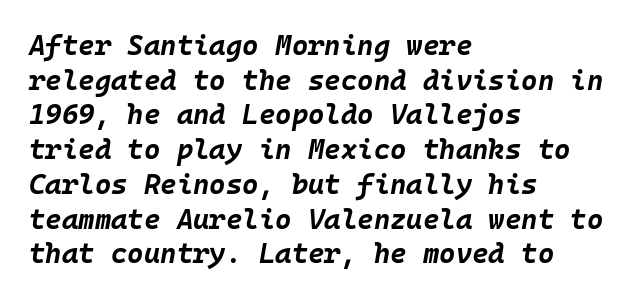
{"italic": "yes", "lean": "right", "slant_degrees": 10, "bold": "yes", "weight": "bold", "width": "normal", "stroke_contrast": "low", "x_height": "large", "monospaced": "yes", "underline": "no", "align": "left", "line_spacing_ratio": 1.24, "letter_spacing": "normal", "letter_spacing_em": 0.0, "glyph_px": 28}
